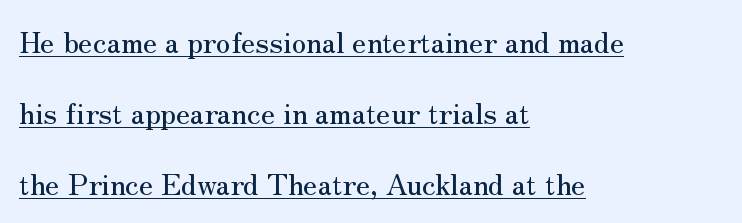
The image shows 29 px serif type, upright; set left-aligned, loose line spacing (2.44x), normal letter spacing, underlined; medium stroke contrast and a small x-height.
